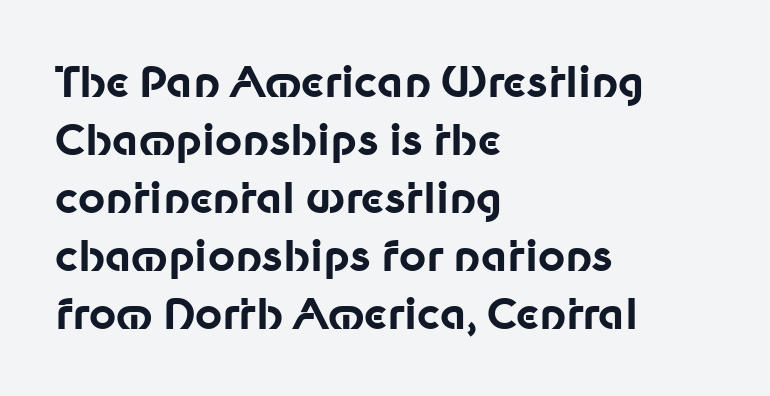
The image shows 42 px bold sans-serif type, upright; set left-aligned, normal line spacing (1.38x), normal letter spacing, not underlined; low stroke contrast and a medium x-height.
